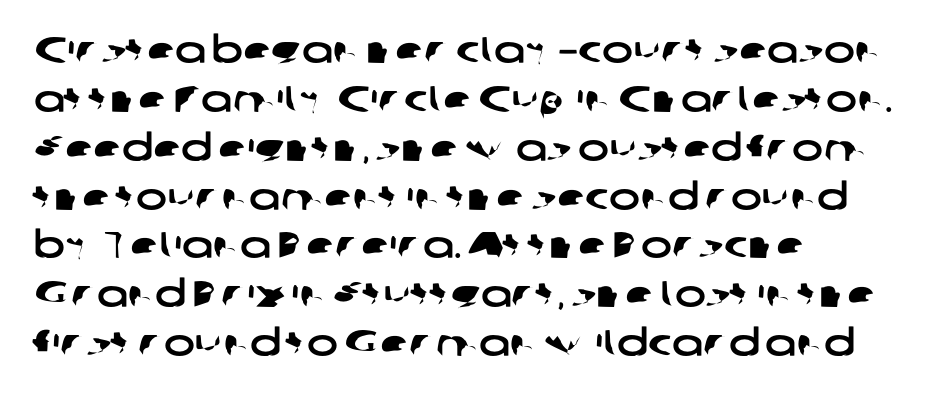
Q: Is the typeface a serif or a sans-serif typeface? A: Sans-serif.
Q: Is the text underlined? A: No.
Q: How is the paragraph aligned? A: Left-aligned.
Q: Is the spacing between letters normal or unusually wide? A: Normal.
Q: Is the spacing between lines tight, normal or loose? A: Normal.
Q: Width (condensed, normal, or wide)? A: Wide.
Q: Stroke contrast? A: Low.
Q: x-height? A: Medium.
Q: Monospaced? A: No.
